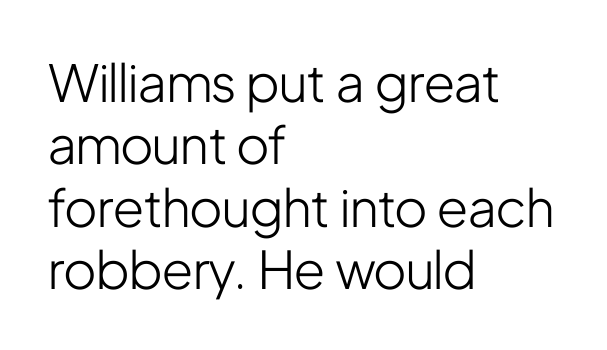
A clean baseline with only descenders dipping below it. The font's upright variant was chosen for this text. If you drew a ruler down the left edge, every line would touch it. The characters are drawn with everyday or finer stroke widths. The face used here is a sans, in the tradition of grotesques and geometrics.
